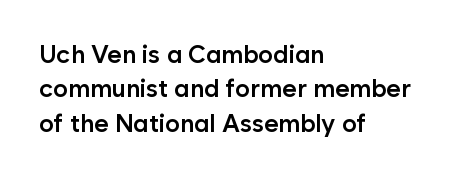
The image shows 25 px text type, upright; set left-aligned, normal line spacing (1.38x), normal letter spacing, not underlined.
